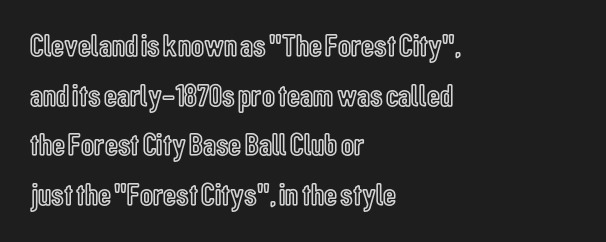
{"italic": "no", "width": "condensed", "x_height": "medium", "monospaced": "no", "underline": "no", "align": "left", "line_spacing": "normal", "line_spacing_ratio": 1.55, "letter_spacing": "normal", "letter_spacing_em": 0.0, "glyph_px": 32}
